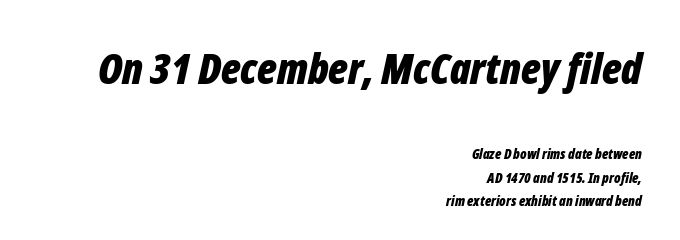
Q: Is the text bold? A: Yes.
Q: Is the text italic (slanted)? A: Yes, it leans right by about 12 degrees.
Q: Is the text underlined? A: No.
Q: How is the paragraph aligned? A: Right-aligned.
Q: Is the spacing between letters normal or unusually wide? A: Normal.
Q: Is the spacing between lines tight, normal or loose? A: Normal.
Q: Which block of text is set in a larger size, the first (top) or the second (bottom)? A: The first (top) one.
Q: Width (condensed, normal, or wide)? A: Condensed.
Q: Stroke contrast? A: Low.
Q: x-height? A: Medium.
Q: Monospaced? A: No.
